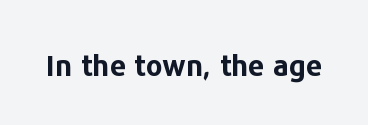
Every stem runs plumb, perpendicular to the baseline. The letters carry no serifs — their stems end cleanly without finishing strokes. The rendering uses natural spacing where letterforms have individual widths. Typographic density is high because the face is bold. Characters follow at the spacing the type designer built in. Any mark beneath the type? The region is blank.
